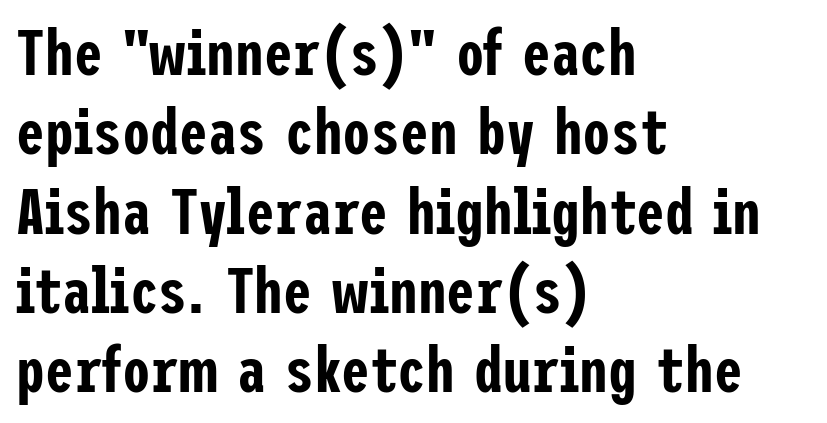
The image shows 64 px condensed sans-serif type, upright; set left-aligned, line spacing 1.24x, normal letter spacing, not underlined; low stroke contrast and a medium x-height.
